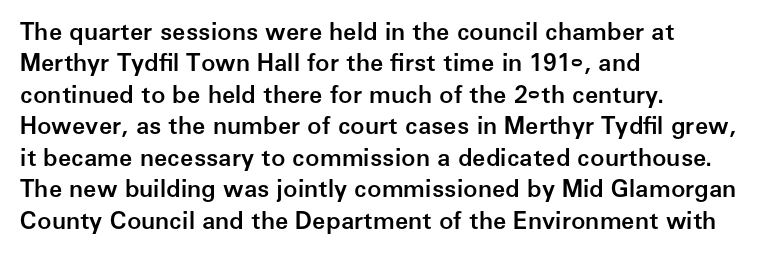
The image shows 24 px text type, upright; set left-aligned, normal line spacing (1.31x), normal letter spacing, not underlined.
